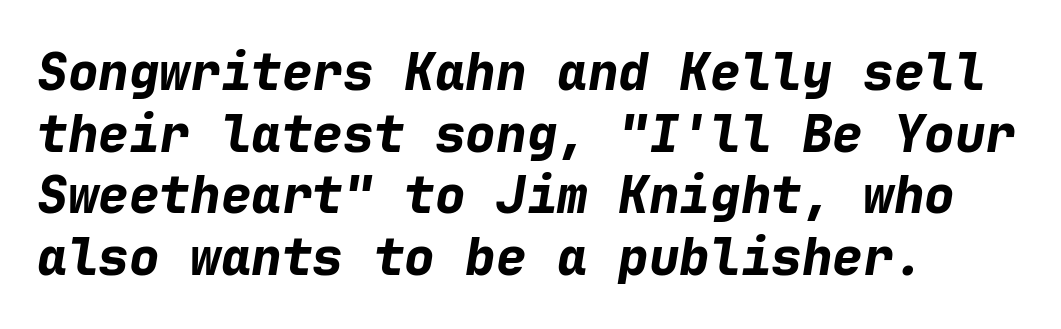
Check under the words: just untouched page. Each line starts at the same left margin while the right side varies. The strokes are fattened all the way to bold. Here the designer chose a console-style face with uniform glyph widths. The type is set solid horizontally, with unmodified tracking.
